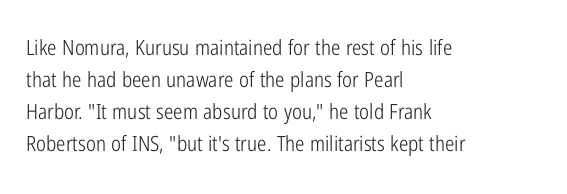
The image shows 21 px text type, upright; set left-aligned, normal line spacing (1.53x), normal letter spacing, not underlined.
